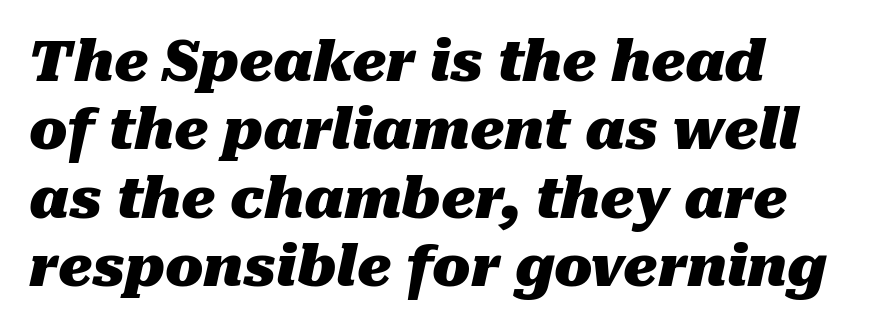
{"italic": "yes", "lean": "right", "slant_degrees": 10, "bold": "yes", "weight": "heavy", "width": "normal", "stroke_contrast": "medium", "x_height": "medium", "monospaced": "no", "underline": "no", "line_spacing_ratio": 1.22, "letter_spacing": "normal", "letter_spacing_em": 0.0, "glyph_px": 56}
